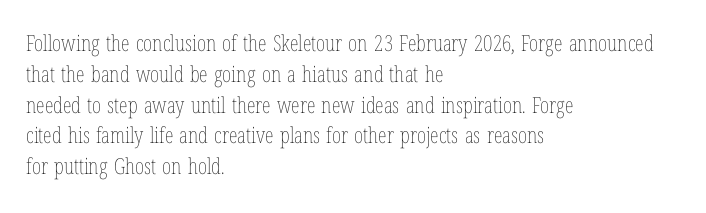
Summary of vertical rhythm: regular, with standard interline spacing. Short note: letters normally spaced. The font's upright variant was chosen for this text. Casual observation: everything's shoved over to the left.
